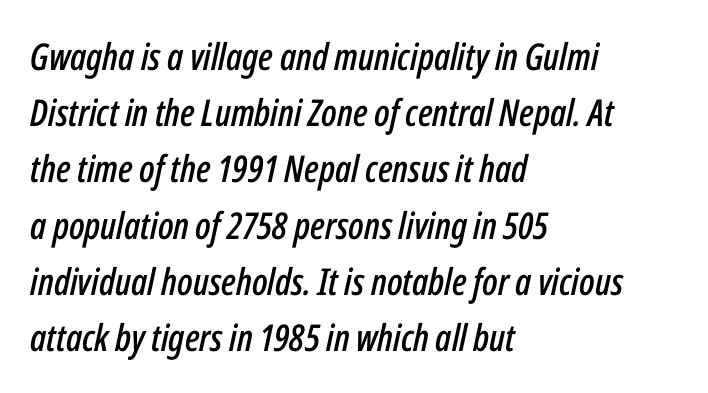
Q: Is the text italic (slanted)? A: Yes, it leans right by about 12 degrees.
Q: Is the text underlined? A: No.
Q: How is the paragraph aligned? A: Left-aligned.
Q: Is the spacing between letters normal or unusually wide? A: Normal.
Q: Is the spacing between lines tight, normal or loose? A: Normal.
Q: Width (condensed, normal, or wide)? A: Condensed.
Q: Stroke contrast? A: Low.
Q: x-height? A: Medium.
Q: Monospaced? A: No.
